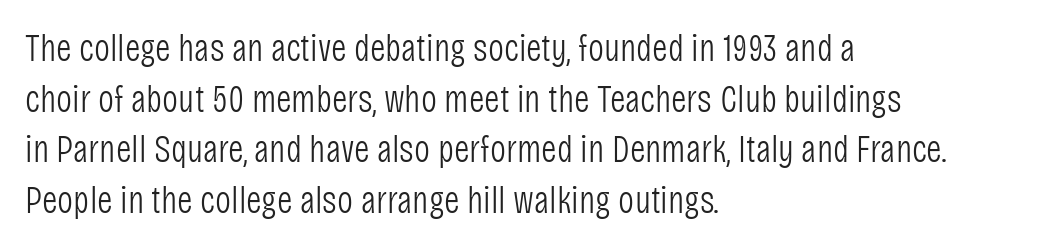
The image shows 38 px light, condensed sans-serif type, upright; set left-aligned, normal line spacing (1.33x), normal letter spacing, not underlined; low stroke contrast and a large x-height.
